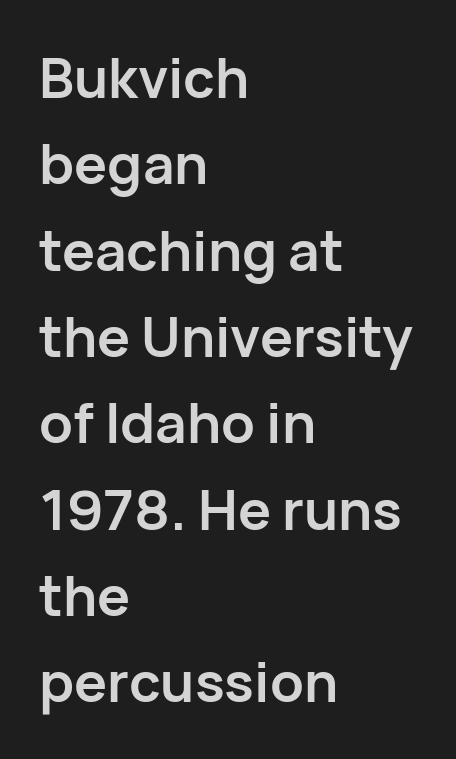
{"serif": "no", "italic": "no", "bold": "yes", "weight": "semibold", "width": "normal", "stroke_contrast": "low", "x_height": "medium", "monospaced": "no", "underline": "no", "align": "left", "line_spacing": "normal", "line_spacing_ratio": 1.57, "letter_spacing": "normal", "letter_spacing_em": 0.0, "glyph_px": 55}
